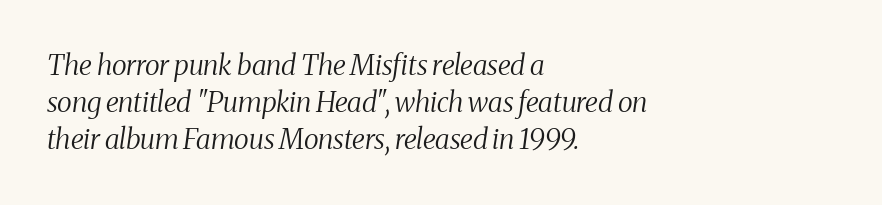
The specimen reads as italic at a glance. Reading down the column, the eye jumps a familiar distance to each next line. The baseline area is clear. A typesetter would label this face a serif. No heavy texture on the line: the type isn't bold. This rendering leaves character spacing at its baseline value.
